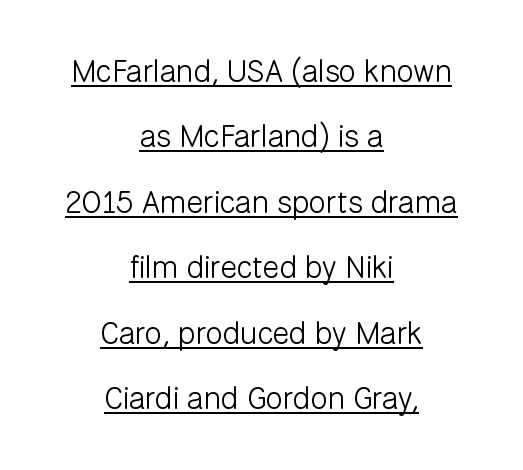
The image shows 31 px light sans-serif type, upright; set centered, loose line spacing (2.11x), normal letter spacing, underlined; low stroke contrast and a medium x-height.
